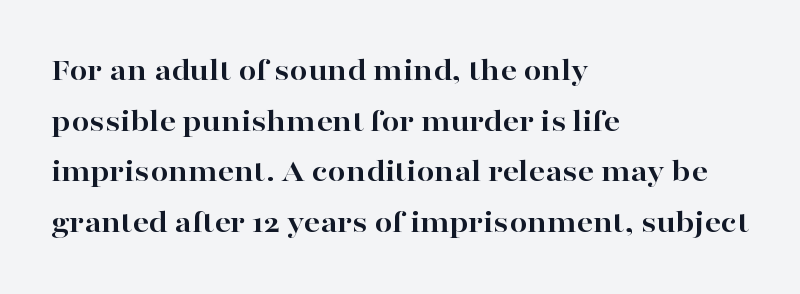
{"serif": "yes", "italic": "no", "bold": "yes", "weight": "bold", "width": "wide", "stroke_contrast": "high", "x_height": "medium", "monospaced": "no", "underline": "no", "align": "left", "line_spacing": "normal", "line_spacing_ratio": 1.58, "letter_spacing": "normal", "letter_spacing_em": 0.0, "glyph_px": 32}
